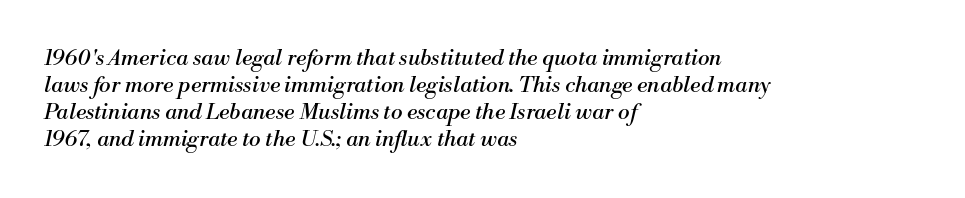
{"italic": "yes", "lean": "right", "slant_degrees": 13, "bold": "no", "underline": "no", "align": "left", "line_spacing_ratio": 1.22, "letter_spacing": "normal", "letter_spacing_em": 0.0, "glyph_px": 22}
